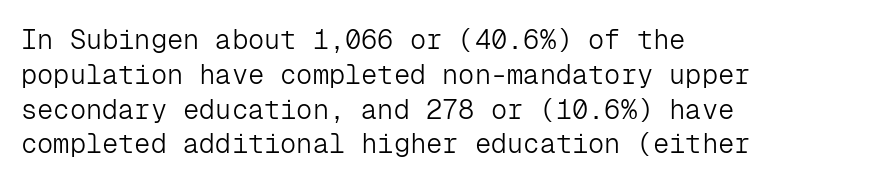
{"italic": "no", "bold": "no", "underline": "no", "align": "left", "line_spacing": "normal", "line_spacing_ratio": 1.29, "letter_spacing": "normal", "letter_spacing_em": 0.0, "glyph_px": 27}
